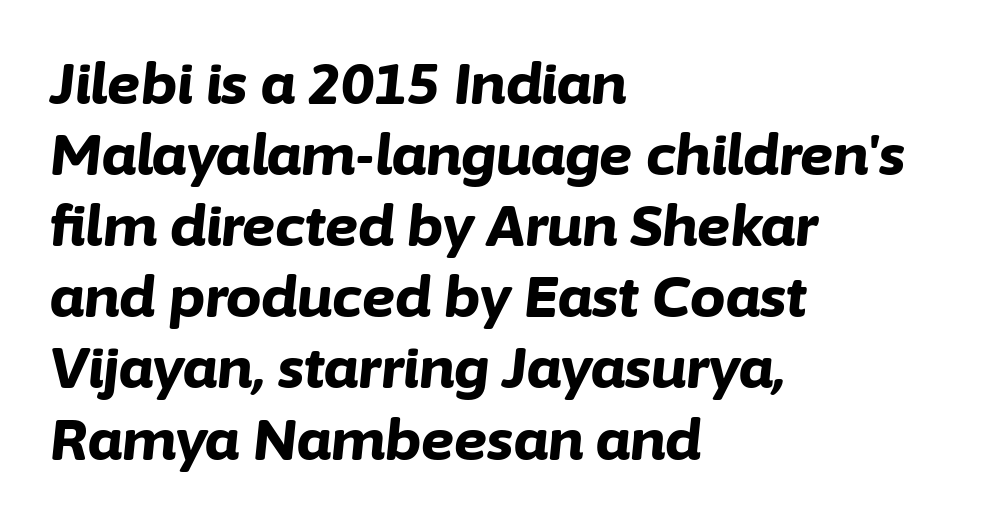
The image shows 56 px bold type, italic (leaning right); set left-aligned, normal line spacing (1.27x), normal letter spacing, not underlined; low stroke contrast and a medium x-height.
